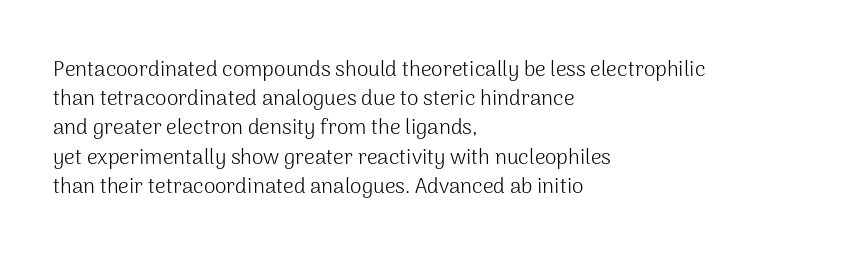
{"italic": "no", "bold": "no", "underline": "no", "align": "left", "line_spacing": "normal", "line_spacing_ratio": 1.39, "letter_spacing": "normal", "letter_spacing_em": 0.0, "glyph_px": 21}
